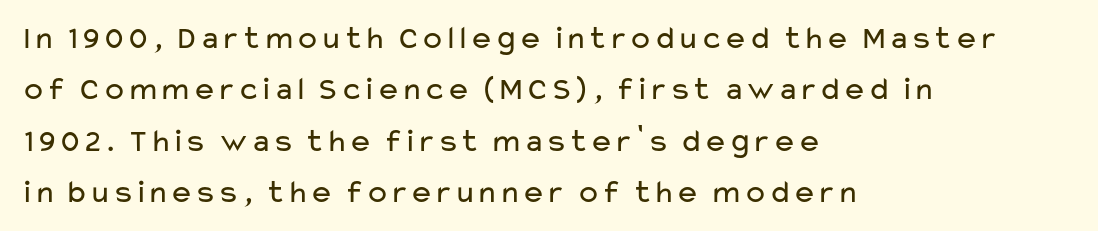
The image shows 33 px regular-weight, wide sans-serif type, upright; set left-aligned, normal line spacing (1.56x), normal letter spacing, not underlined; low stroke contrast and a medium x-height.
